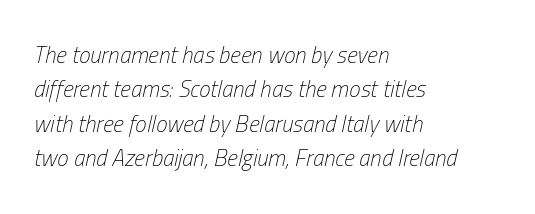
The image shows 23 px text type, italic (leaning right); set left-aligned, normal line spacing (1.5x), normal letter spacing, not underlined.
